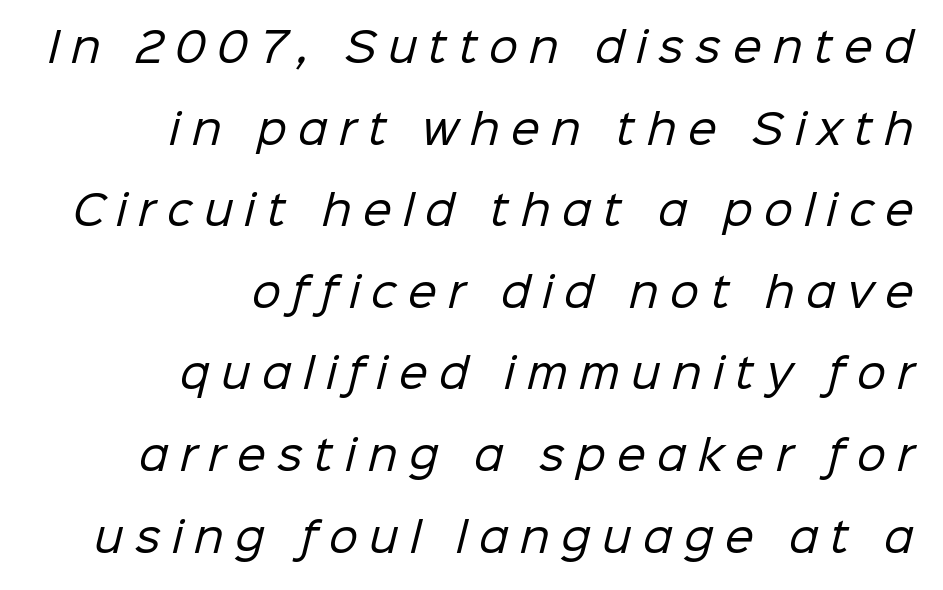
Is this a heavy cut? Hardly; it is regular or lighter. These lines stack with their right ends in a neat column. Unmarked baselines from the first word to the last. Spacing verdict: proportional, widths tailored to each character. Students, observe: this is what heavily led, spacious text looks like.
